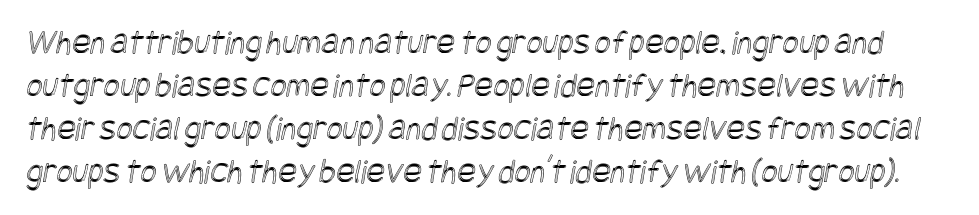
{"width": "condensed", "x_height": "large", "underline": "no", "line_spacing_ratio": 1.23, "letter_spacing": "normal", "letter_spacing_em": 0.0, "glyph_px": 35}
